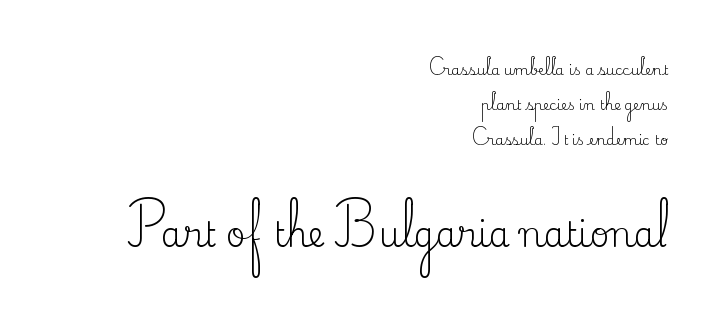
The image shows 34 px regular-weight serif type, upright; set right-aligned, loose line spacing (2.5x), normal letter spacing, not underlined; the second (bottom) block is 2.43x larger; medium stroke contrast and a small x-height.
